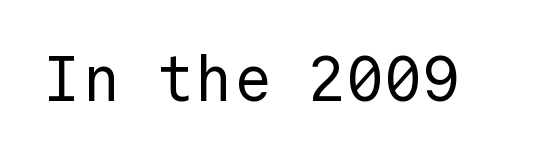
Q: Is the text bold? A: No.
Q: Is the text italic (slanted)? A: No, it is upright.
Q: Is the typeface a serif or a sans-serif typeface? A: Sans-serif.
Q: Is the text underlined? A: No.
Q: Is the spacing between letters normal or unusually wide? A: Normal.
Q: Width (condensed, normal, or wide)? A: Normal.
Q: x-height? A: Medium.
Q: Monospaced? A: Yes.
